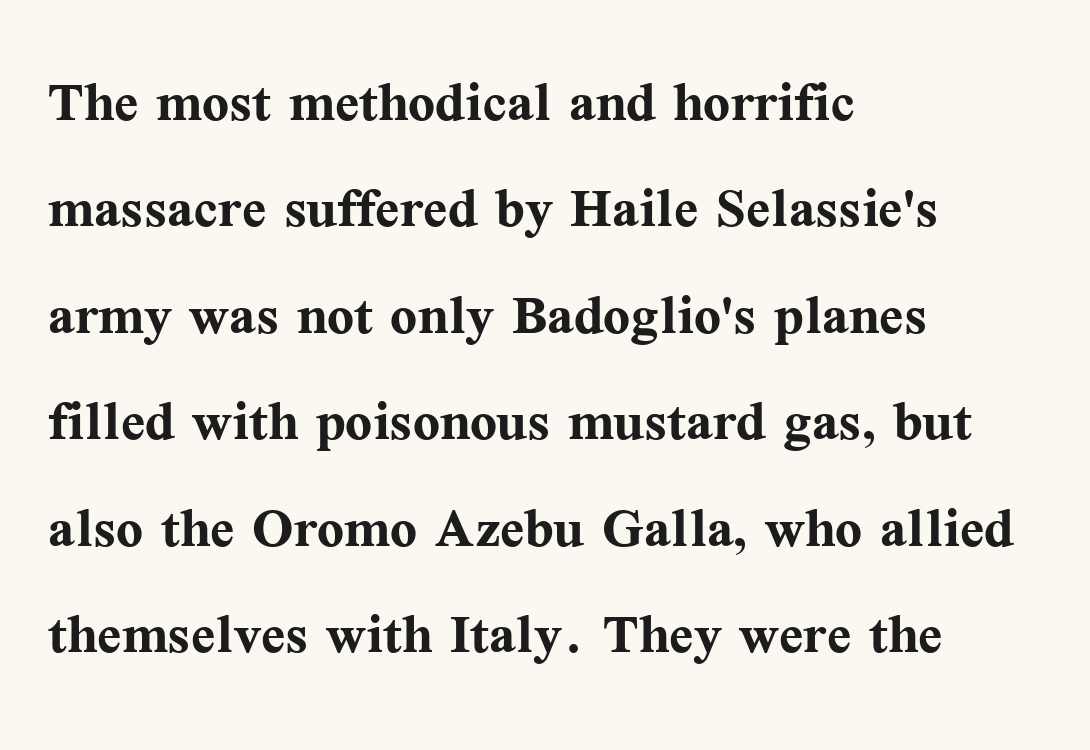
{"serif": "yes", "italic": "no", "bold": "yes", "weight": "semibold", "width": "normal", "stroke_contrast": "medium", "x_height": "medium", "monospaced": "no", "underline": "no", "align": "left", "line_spacing": "normal", "line_spacing_ratio": 1.5, "letter_spacing": "normal", "letter_spacing_em": 0.0, "glyph_px": 71}
